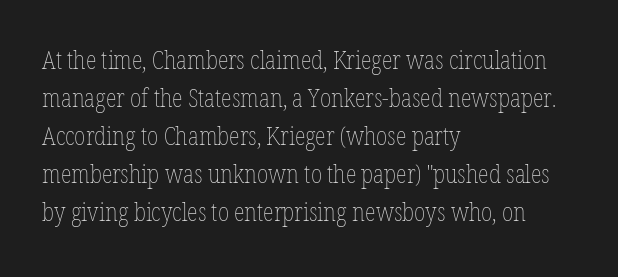
Q: Is the text bold? A: No.
Q: Is the text italic (slanted)? A: No, it is upright.
Q: Is the text underlined? A: No.
Q: How is the paragraph aligned? A: Left-aligned.
Q: Is the spacing between letters normal or unusually wide? A: Normal.
Q: Is the spacing between lines tight, normal or loose? A: Normal.
